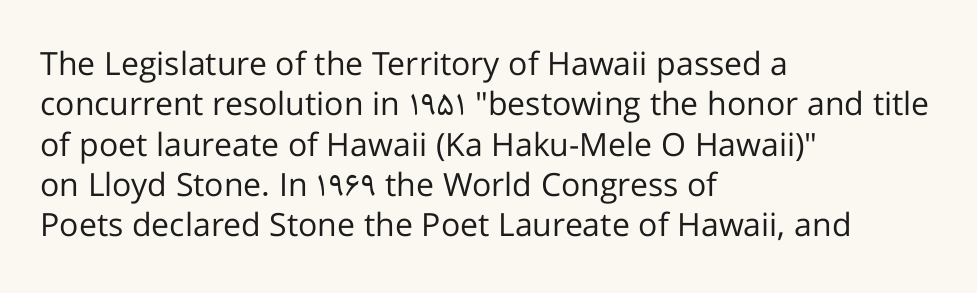
{"serif": "no", "italic": "no", "bold": "no", "weight": "regular", "width": "normal", "stroke_contrast": "low", "x_height": "medium", "monospaced": "no", "underline": "no", "align": "left", "line_spacing": "normal", "line_spacing_ratio": 1.26, "letter_spacing": "normal", "letter_spacing_em": 0.0, "glyph_px": 32}
